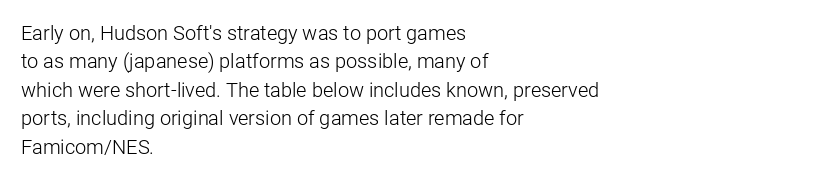
The image shows 20 px text type, upright; set left-aligned, normal line spacing (1.42x), normal letter spacing, not underlined.
